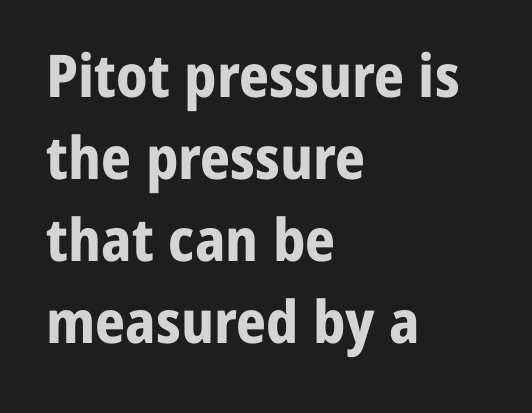
{"serif": "no", "italic": "no", "bold": "yes", "weight": "bold", "width": "normal", "stroke_contrast": "low", "x_height": "medium", "monospaced": "no", "underline": "no", "align": "left", "line_spacing": "normal", "line_spacing_ratio": 1.39, "letter_spacing": "normal", "letter_spacing_em": 0.0, "glyph_px": 59}
